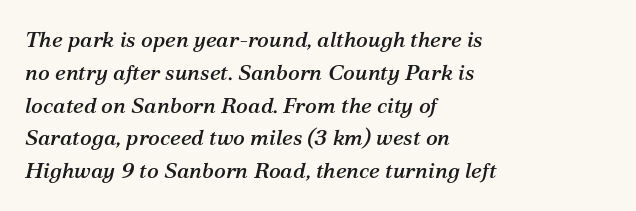
The image shows 22 px text type, italic (leaning right); set left-aligned, normal line spacing (1.49x), normal letter spacing, not underlined.
